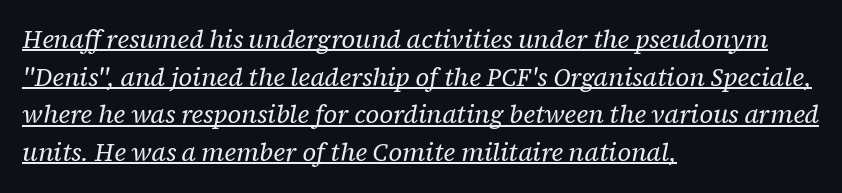
The image shows 25 px text type, italic (leaning right); set left-aligned, normal line spacing (1.51x), normal letter spacing, underlined.
